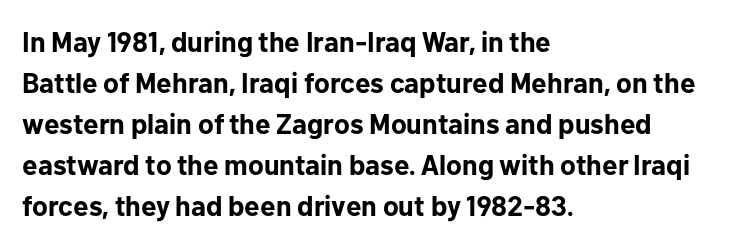
Q: Is the text bold? A: Yes.
Q: Is the text italic (slanted)? A: No, it is upright.
Q: Is the typeface a serif or a sans-serif typeface? A: Sans-serif.
Q: Is the text underlined? A: No.
Q: How is the paragraph aligned? A: Left-aligned.
Q: Is the spacing between letters normal or unusually wide? A: Normal.
Q: Is the spacing between lines tight, normal or loose? A: Normal.
Q: Width (condensed, normal, or wide)? A: Normal.
Q: Stroke contrast? A: Low.
Q: x-height? A: Medium.
Q: Monospaced? A: No.
